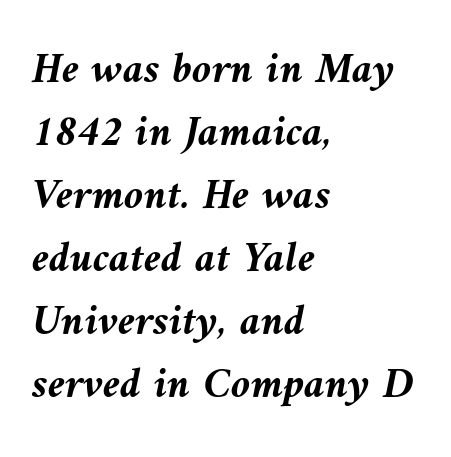
The image shows 44 px semibold type, italic (leaning left); set left-aligned, normal line spacing (1.43x), normal letter spacing, not underlined; medium stroke contrast and a medium x-height.
